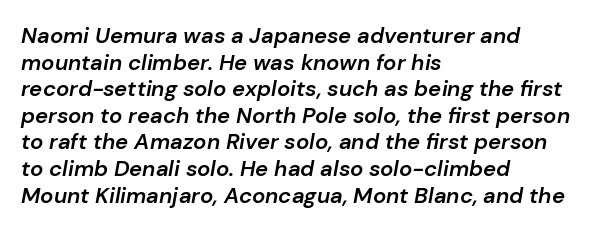
{"italic": "yes", "lean": "right", "slant_degrees": 10, "bold": "semi", "underline": "no", "align": "left", "line_spacing_ratio": 1.21, "letter_spacing": "normal", "letter_spacing_em": 0.0, "glyph_px": 22}
